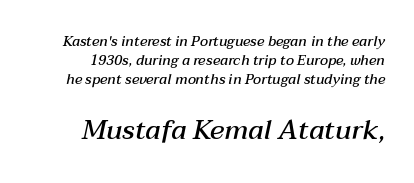
Q: Is the text bold? A: Semi-bold.
Q: Is the text italic (slanted)? A: Yes, it leans right by about 12 degrees.
Q: Is the text underlined? A: No.
Q: Is the spacing between letters normal or unusually wide? A: Normal.
Q: Is the spacing between lines tight, normal or loose? A: Normal.
Q: Which block of text is set in a larger size, the first (top) or the second (bottom)? A: The second (bottom) one.
